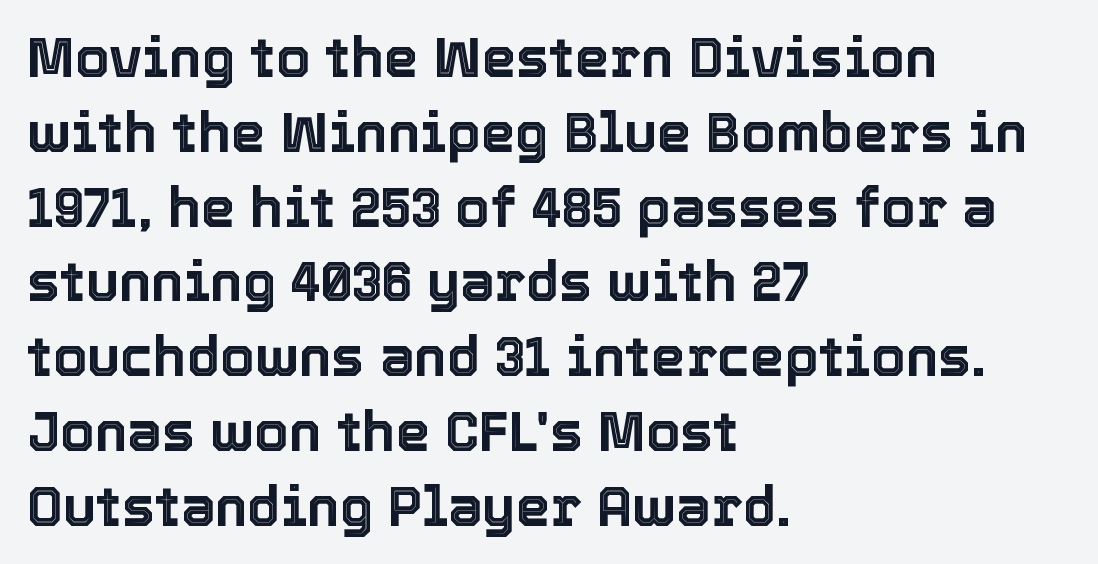
The letters advance in unequal steps, a hallmark of proportional type. Leading: standard. Unlike italic type, these characters show no tilt at all. Which margin do the lines hug? The left one — the right edge is uneven.
